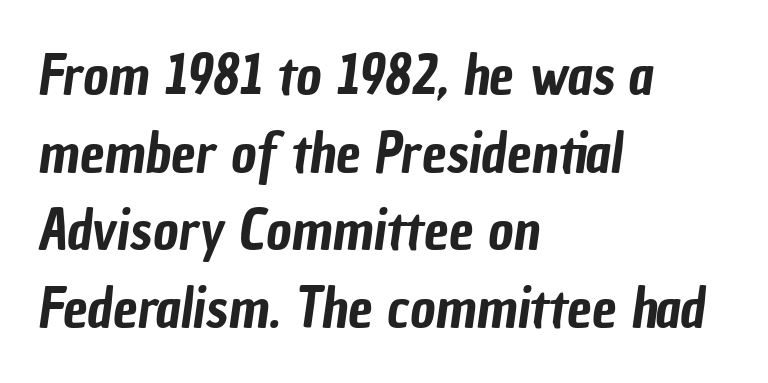
The image shows 55 px condensed sans-serif type; set left-aligned, normal line spacing (1.41x), normal letter spacing, not underlined; low stroke contrast and a medium x-height.
